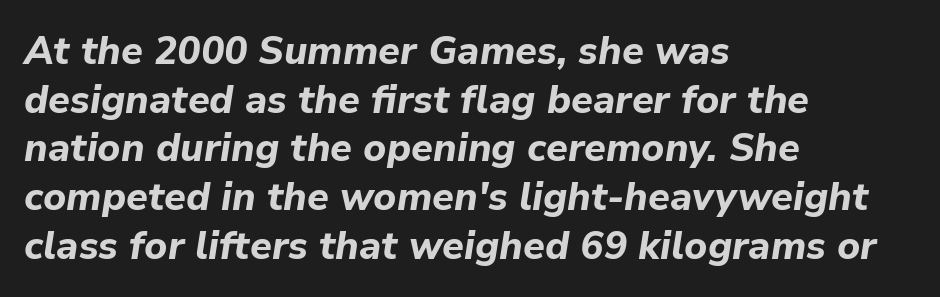
Q: Is the text bold? A: Yes.
Q: Is the text italic (slanted)? A: Yes, it leans right by about 9 degrees.
Q: Is the text underlined? A: No.
Q: How is the paragraph aligned? A: Left-aligned.
Q: Is the spacing between letters normal or unusually wide? A: Normal.
Q: Is the spacing between lines tight, normal or loose? A: Normal.
Q: Width (condensed, normal, or wide)? A: Normal.
Q: Stroke contrast? A: Low.
Q: x-height? A: Medium.
Q: Monospaced? A: No.
